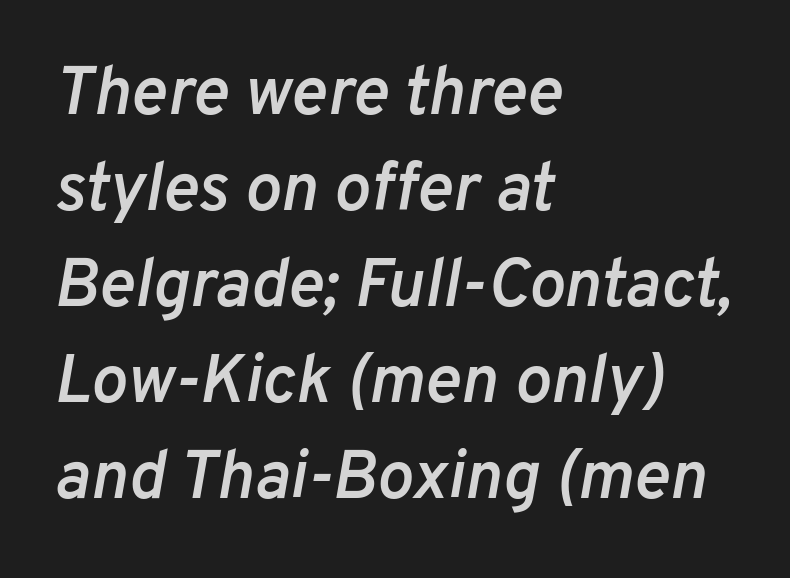
Q: Is the text bold? A: Semi-bold.
Q: Is the text italic (slanted)? A: Yes, it leans right by about 10 degrees.
Q: Is the text underlined? A: No.
Q: How is the paragraph aligned? A: Left-aligned.
Q: Is the spacing between letters normal or unusually wide? A: Normal.
Q: Is the spacing between lines tight, normal or loose? A: Normal.
Q: Width (condensed, normal, or wide)? A: Normal.
Q: Stroke contrast? A: Low.
Q: x-height? A: Medium.
Q: Monospaced? A: No.
